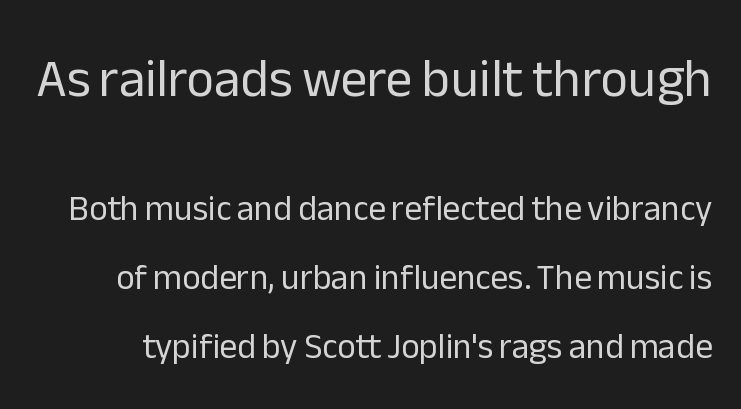
Q: Is the text bold? A: No.
Q: Is the text italic (slanted)? A: No, it is upright.
Q: Is the typeface a serif or a sans-serif typeface? A: Sans-serif.
Q: Is the text underlined? A: No.
Q: Is the spacing between letters normal or unusually wide? A: Normal.
Q: Is the spacing between lines tight, normal or loose? A: Loose.
Q: Which block of text is set in a larger size, the first (top) or the second (bottom)? A: The first (top) one.
Q: Width (condensed, normal, or wide)? A: Normal.
Q: Stroke contrast? A: Low.
Q: x-height? A: Medium.
Q: Monospaced? A: No.
